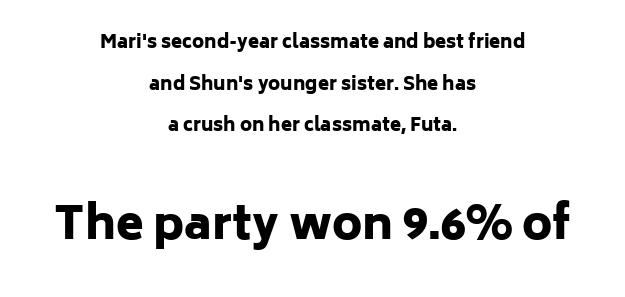
Standard letterfit; no display-style spreading of the glyphs. Characters remain perfectly vertical along every line. A clean baseline with only descenders dipping below it. This sample is center-justified, so both line endings float freely. Students, observe: this is what heavily led, spacious text looks like.
